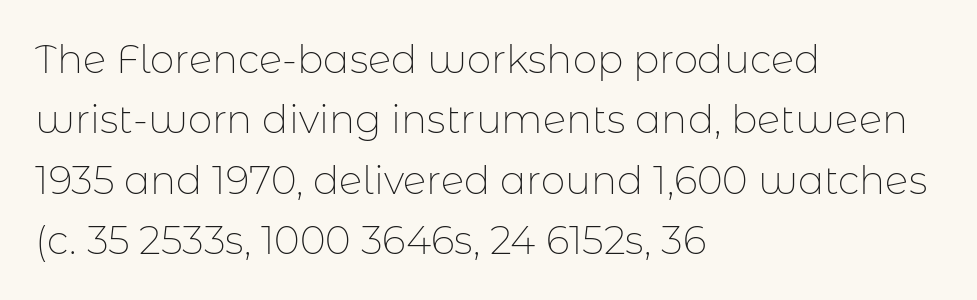
Q: Is the text bold? A: No.
Q: Is the text italic (slanted)? A: No, it is upright.
Q: Is the typeface a serif or a sans-serif typeface? A: Sans-serif.
Q: Is the text underlined? A: No.
Q: How is the paragraph aligned? A: Left-aligned.
Q: Is the spacing between letters normal or unusually wide? A: Normal.
Q: Is the spacing between lines tight, normal or loose? A: Normal.
Q: Width (condensed, normal, or wide)? A: Normal.
Q: Stroke contrast? A: Low.
Q: x-height? A: Medium.
Q: Monospaced? A: No.
